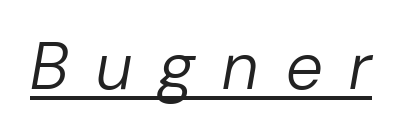
{"italic": "yes", "lean": "right", "slant_degrees": 10, "bold": "no", "weight": "regular", "width": "normal", "stroke_contrast": "low", "x_height": "medium", "monospaced": "no", "underline": "yes", "letter_spacing": "wide", "letter_spacing_em": 0.41, "glyph_px": 66}
